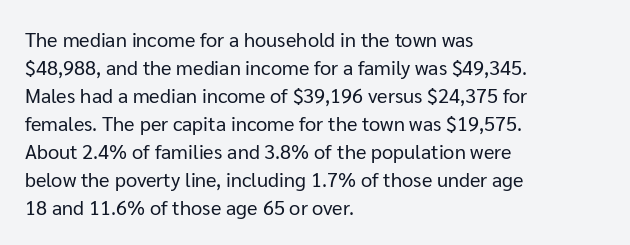
The image shows 20 px text type, upright; set left-aligned, normal line spacing (1.4x), normal letter spacing, not underlined.
